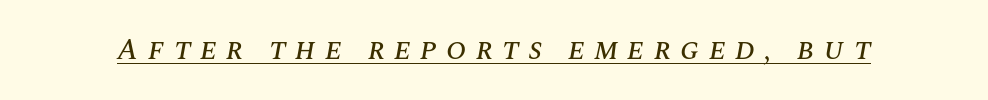
The rendering uses natural spacing where letterforms have individual widths. Words appear elongated and porous because spacing is wide. Somebody hit Ctrl+U on this one — the words are underlined. In terms of posture, this sample is oblique.
